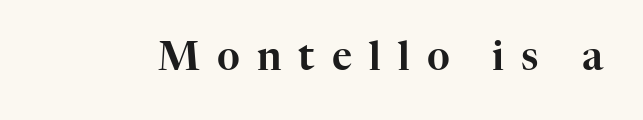
Q: Is the text italic (slanted)? A: No, it is upright.
Q: Is the typeface a serif or a sans-serif typeface? A: Serif.
Q: Is the text underlined? A: No.
Q: Is the spacing between letters normal or unusually wide? A: Unusually wide.
Q: Width (condensed, normal, or wide)? A: Normal.
Q: Stroke contrast? A: High.
Q: x-height? A: Medium.
Q: Monospaced? A: No.
